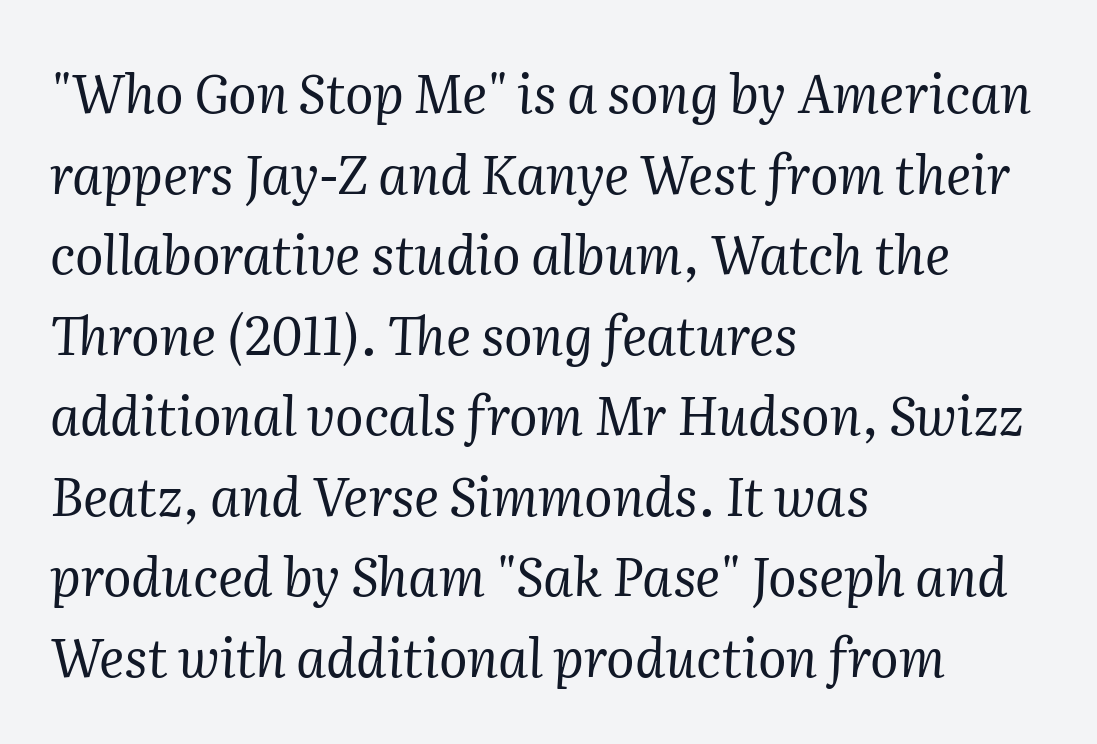
Q: Is the text bold? A: No.
Q: Is the text italic (slanted)? A: Yes, it leans right by about 2 degrees.
Q: Is the typeface a serif or a sans-serif typeface? A: Serif.
Q: Is the text underlined? A: No.
Q: How is the paragraph aligned? A: Left-aligned.
Q: Is the spacing between letters normal or unusually wide? A: Normal.
Q: Is the spacing between lines tight, normal or loose? A: Normal.
Q: Width (condensed, normal, or wide)? A: Normal.
Q: Stroke contrast? A: Medium.
Q: x-height? A: Medium.
Q: Monospaced? A: No.
